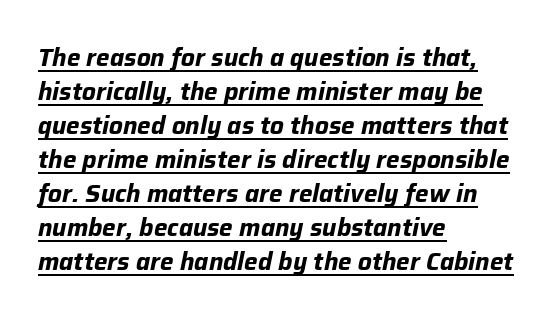
{"italic": "yes", "lean": "right", "slant_degrees": 12, "bold": "yes", "underline": "yes", "align": "left", "line_spacing": "normal", "line_spacing_ratio": 1.42, "letter_spacing": "normal", "letter_spacing_em": 0.0, "glyph_px": 24}
